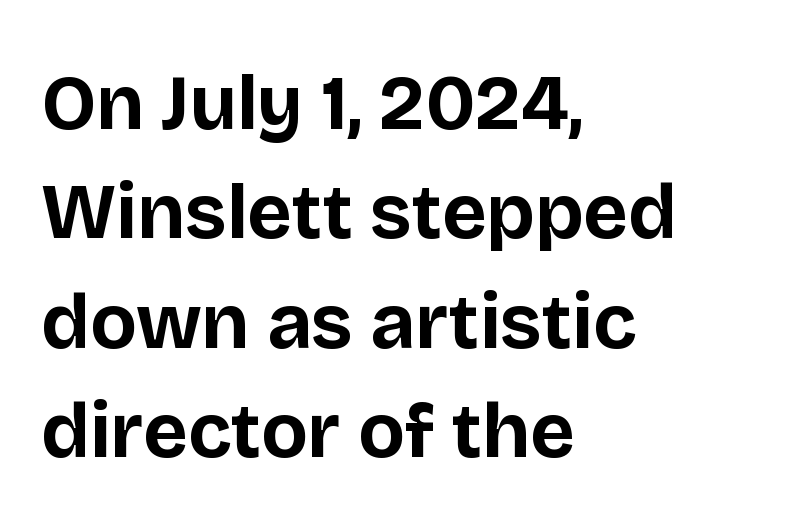
Q: Is the text bold? A: Yes.
Q: Is the text italic (slanted)? A: No, it is upright.
Q: Is the typeface a serif or a sans-serif typeface? A: Sans-serif.
Q: Is the text underlined? A: No.
Q: How is the paragraph aligned? A: Left-aligned.
Q: Is the spacing between letters normal or unusually wide? A: Normal.
Q: Is the spacing between lines tight, normal or loose? A: Normal.
Q: Width (condensed, normal, or wide)? A: Normal.
Q: Stroke contrast? A: Low.
Q: x-height? A: Large.
Q: Monospaced? A: No.
